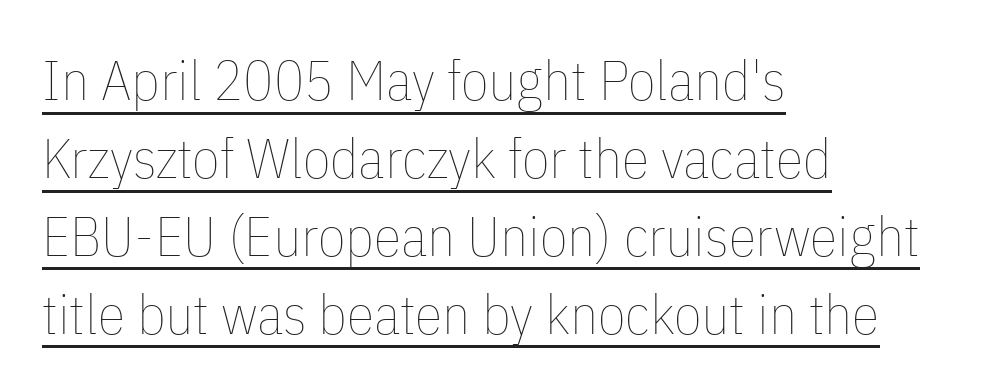
In terms of letterspacing, this is plain default setting. This sample carries an underscore along the baseline area. The letters advance in unequal steps, a hallmark of proportional type. Stroke thickness stays within the range of a standard reading face or lighter.
